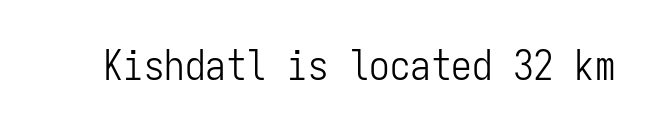
Here the designer chose a console-style face with uniform glyph widths. Descenders are the only things crossing below the line. Counters stay open thanks to moderate or lighter strokes. The designer went with a sans here, leaving each stem footless.
